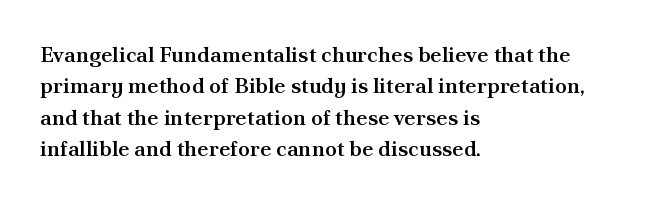
The image shows 22 px text type, upright; set left-aligned, normal line spacing (1.43x), normal letter spacing, not underlined.
